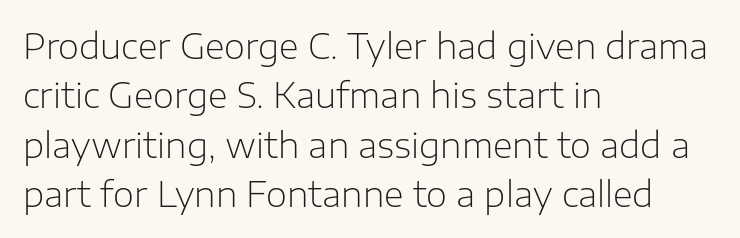
The image shows 34 px light sans-serif type, upright; set left-aligned, normal line spacing (1.45x), normal letter spacing, not underlined; low stroke contrast and a medium x-height.
